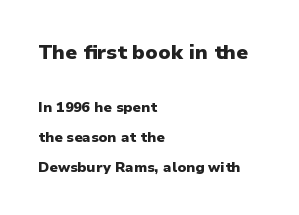
The image shows 20 px bold type, upright; set left-aligned, loose line spacing (2.14x), normal letter spacing, not underlined; the first (top) block is 1.43x larger.
